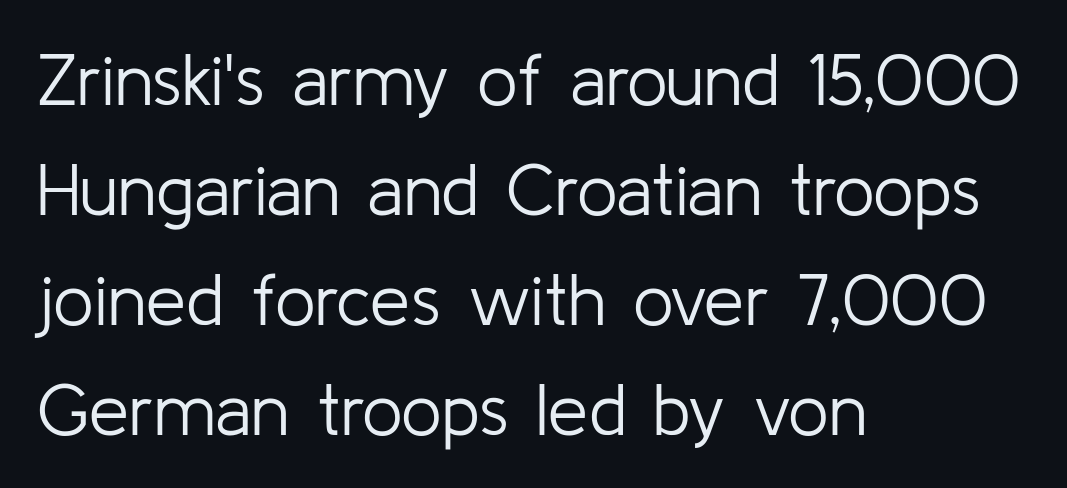
The image shows 72 px light sans-serif type, upright; set left-aligned, normal line spacing (1.53x), normal letter spacing, not underlined; low stroke contrast and a medium x-height.
